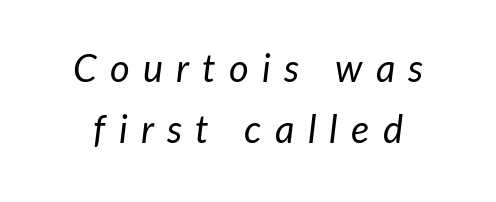
{"italic": "yes", "lean": "right", "slant_degrees": 7, "bold": "no", "weight": "regular", "width": "normal", "stroke_contrast": "low", "x_height": "medium", "monospaced": "no", "underline": "no", "line_spacing": "normal", "line_spacing_ratio": 1.6, "letter_spacing": "wide", "letter_spacing_em": 0.35, "glyph_px": 38}
